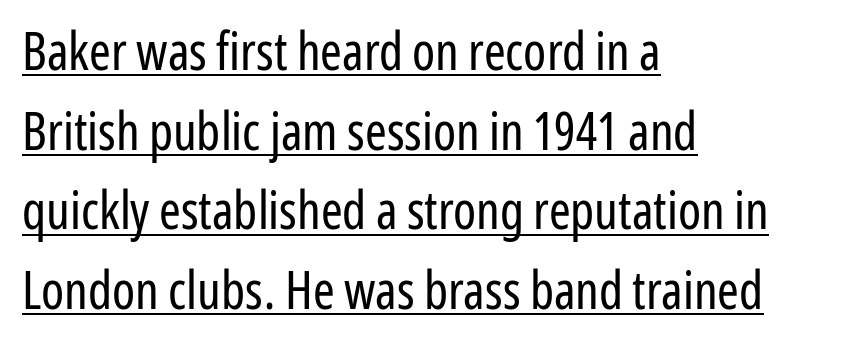
Q: Is the text bold? A: No.
Q: Is the text italic (slanted)? A: No, it is upright.
Q: Is the typeface a serif or a sans-serif typeface? A: Sans-serif.
Q: Is the text underlined? A: Yes.
Q: How is the paragraph aligned? A: Left-aligned.
Q: Is the spacing between letters normal or unusually wide? A: Normal.
Q: Is the spacing between lines tight, normal or loose? A: Normal.
Q: Width (condensed, normal, or wide)? A: Condensed.
Q: Stroke contrast? A: Low.
Q: x-height? A: Medium.
Q: Monospaced? A: No.
